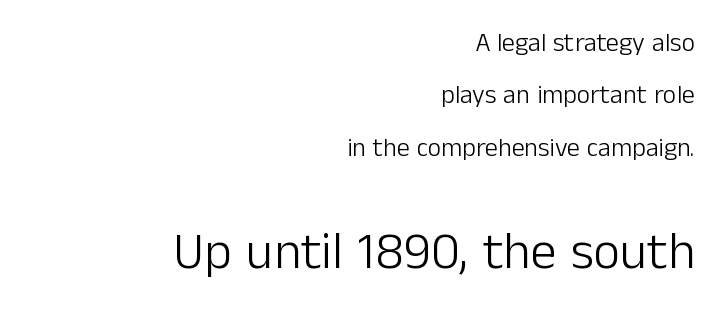
The image shows 52 px light sans-serif type, upright; set right-aligned, loose line spacing (2.01x), normal letter spacing, not underlined; the second (bottom) block is 2.0x larger; low stroke contrast and a medium x-height.
